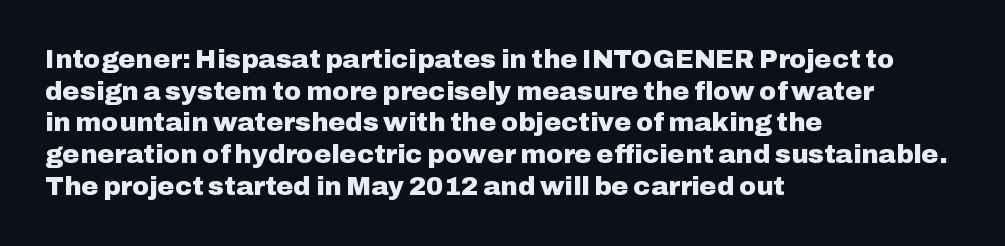
{"italic": "no", "bold": "yes", "underline": "no", "align": "left", "line_spacing_ratio": 1.22, "letter_spacing": "normal", "letter_spacing_em": 0.0, "glyph_px": 26}
